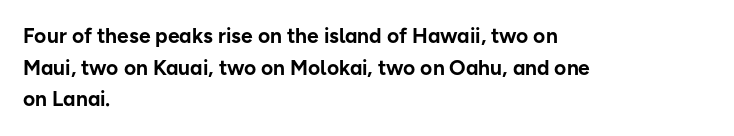
The image shows 21 px bold type, upright; set left-aligned, normal line spacing (1.51x), normal letter spacing, not underlined.
